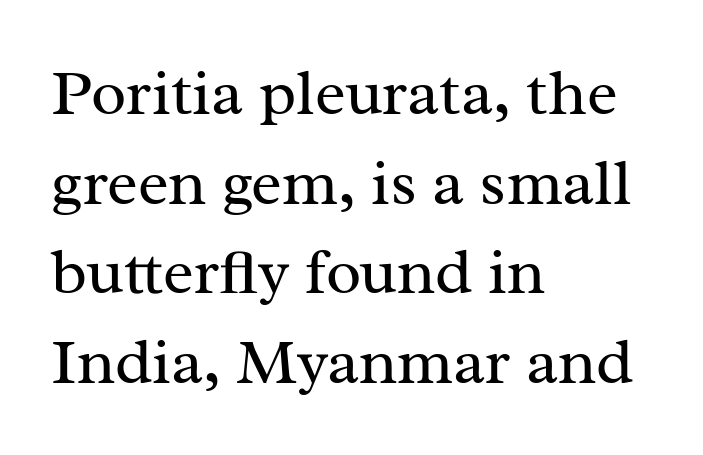
{"serif": "yes", "italic": "no", "bold": "no", "weight": "regular", "width": "normal", "stroke_contrast": "medium", "x_height": "medium", "monospaced": "no", "underline": "no", "align": "left", "line_spacing": "normal", "line_spacing_ratio": 1.38, "letter_spacing": "normal", "letter_spacing_em": 0.0, "glyph_px": 65}
